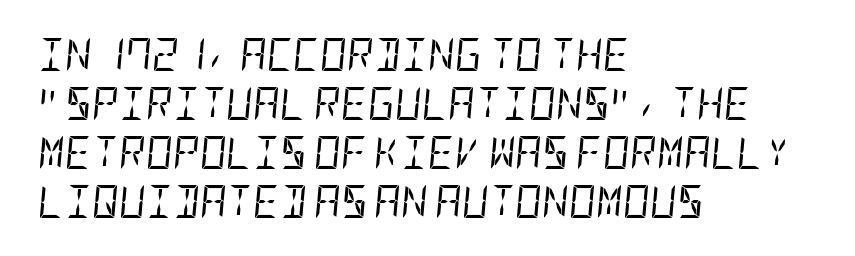
The image shows 33 px regular-weight, condensed type, italic (leaning right); set left-aligned, normal line spacing (1.48x), normal letter spacing, not underlined; low stroke contrast and a large x-height.
